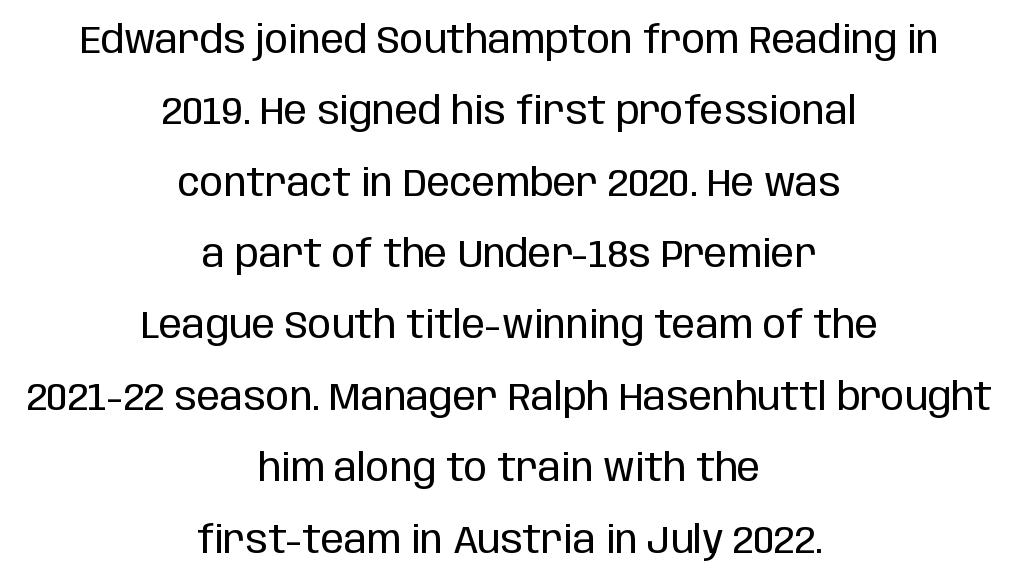
Q: Is the text bold? A: No.
Q: Is the text italic (slanted)? A: No, it is upright.
Q: Is the typeface a serif or a sans-serif typeface? A: Sans-serif.
Q: Is the text underlined? A: No.
Q: How is the paragraph aligned? A: Centered.
Q: Is the spacing between letters normal or unusually wide? A: Normal.
Q: Width (condensed, normal, or wide)? A: Condensed.
Q: Stroke contrast? A: Low.
Q: x-height? A: Large.
Q: Monospaced? A: No.
